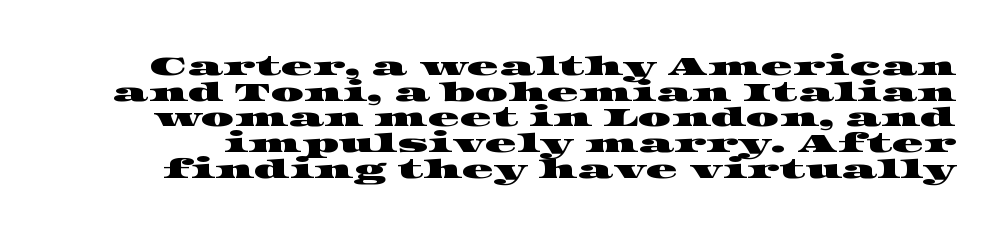
The image shows 26 px text type; set tight line spacing (0.99x), normal letter spacing, not underlined.
